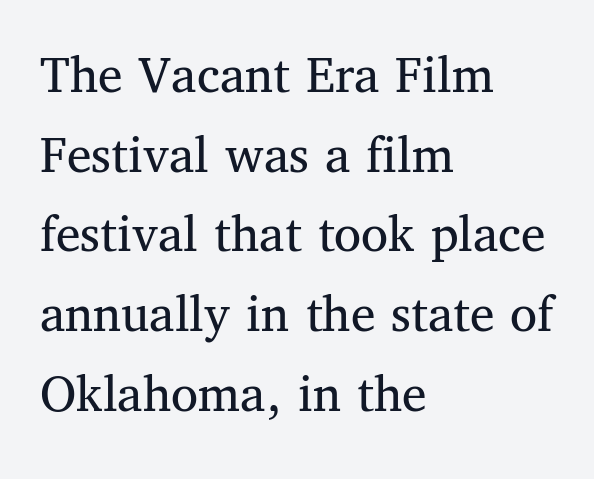
Regarding leading, the lines here are spaced in the standard way. These lines keep a tight, regular rhythm from letter to letter. Does the type have serifs? Yes, each stem ends in a small foot. Is there any slant? The stems are plumb.
